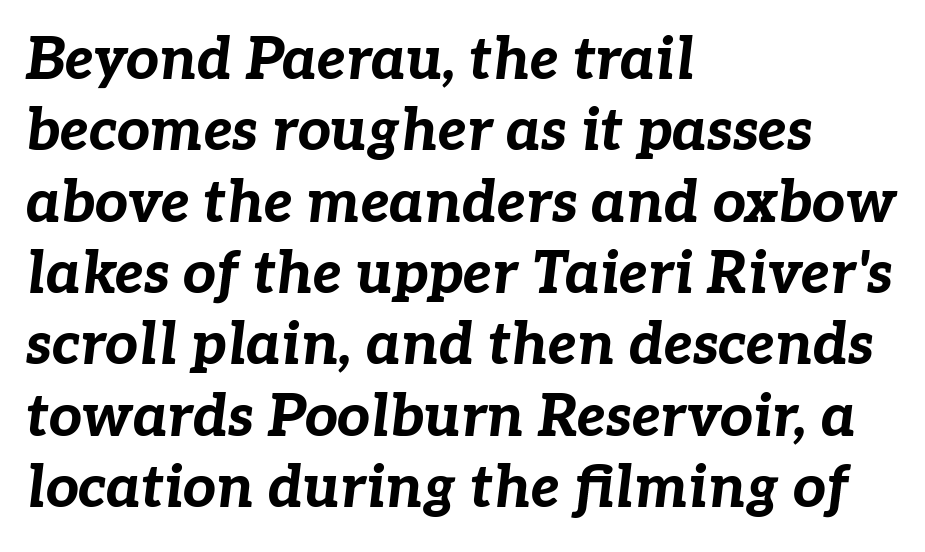
Q: Is the text bold? A: Yes.
Q: Is the text italic (slanted)? A: Yes, it leans right by about 7 degrees.
Q: Is the text underlined? A: No.
Q: How is the paragraph aligned? A: Left-aligned.
Q: Is the spacing between letters normal or unusually wide? A: Normal.
Q: Width (condensed, normal, or wide)? A: Normal.
Q: Stroke contrast? A: Low.
Q: x-height? A: Medium.
Q: Monospaced? A: No.
